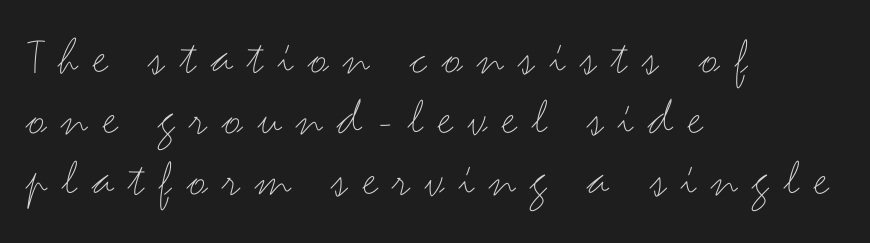
The image shows 53 px thin, wide sans-serif type; set left-aligned, tight line spacing (1.15x), unusually wide letter spacing (+0.28 em), not underlined; medium stroke contrast and a small x-height.
